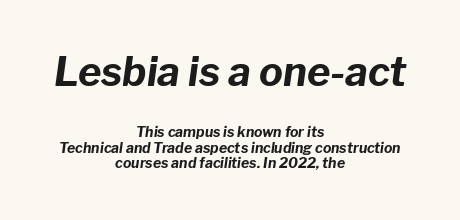
Q: Is the text bold? A: Yes.
Q: Is the text italic (slanted)? A: Yes, it leans right by about 8 degrees.
Q: Is the text underlined? A: No.
Q: How is the paragraph aligned? A: Centered.
Q: Is the spacing between letters normal or unusually wide? A: Normal.
Q: Is the spacing between lines tight, normal or loose? A: Tight.
Q: Which block of text is set in a larger size, the first (top) or the second (bottom)? A: The first (top) one.
Q: Width (condensed, normal, or wide)? A: Normal.
Q: Stroke contrast? A: Low.
Q: x-height? A: Medium.
Q: Monospaced? A: No.
